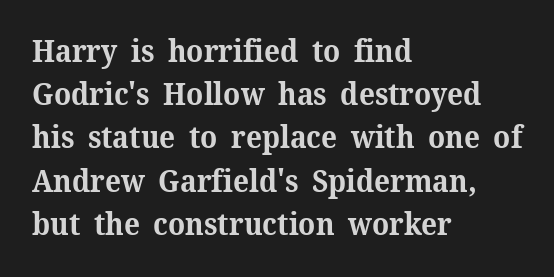
Q: Is the text bold? A: Yes.
Q: Is the text italic (slanted)? A: No, it is upright.
Q: Is the typeface a serif or a sans-serif typeface? A: Serif.
Q: Is the text underlined? A: No.
Q: How is the paragraph aligned? A: Left-aligned.
Q: Is the spacing between letters normal or unusually wide? A: Normal.
Q: Is the spacing between lines tight, normal or loose? A: Normal.
Q: Width (condensed, normal, or wide)? A: Normal.
Q: Stroke contrast? A: Medium.
Q: x-height? A: Medium.
Q: Monospaced? A: No.
